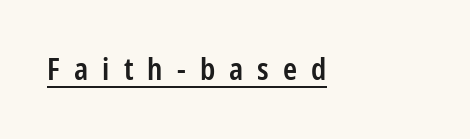
{"serif": "no", "italic": "no", "bold": "semi", "weight": "semibold", "width": "condensed", "stroke_contrast": "low", "x_height": "medium", "monospaced": "no", "underline": "yes", "align": "left", "letter_spacing": "wide", "letter_spacing_em": 0.47, "glyph_px": 30}
